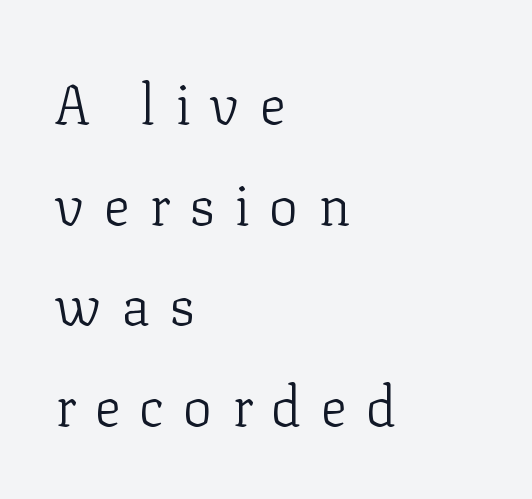
Substantial extra tracking has been applied to these lines. Horizontal alignment here is leftward, the default for most running prose. The typography opts for an upright posture over an oblique one. The typeface chosen for these lines features serifs. Glance below the letters and you will spot only blank space. No heavy texture on the line: the type isn't bold.
